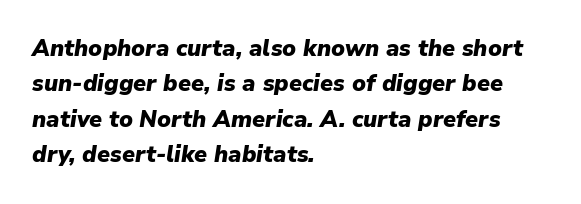
Q: Is the text bold? A: Yes.
Q: Is the text italic (slanted)? A: Yes, it leans right by about 9 degrees.
Q: Is the text underlined? A: No.
Q: How is the paragraph aligned? A: Left-aligned.
Q: Is the spacing between letters normal or unusually wide? A: Normal.
Q: Is the spacing between lines tight, normal or loose? A: Normal.
